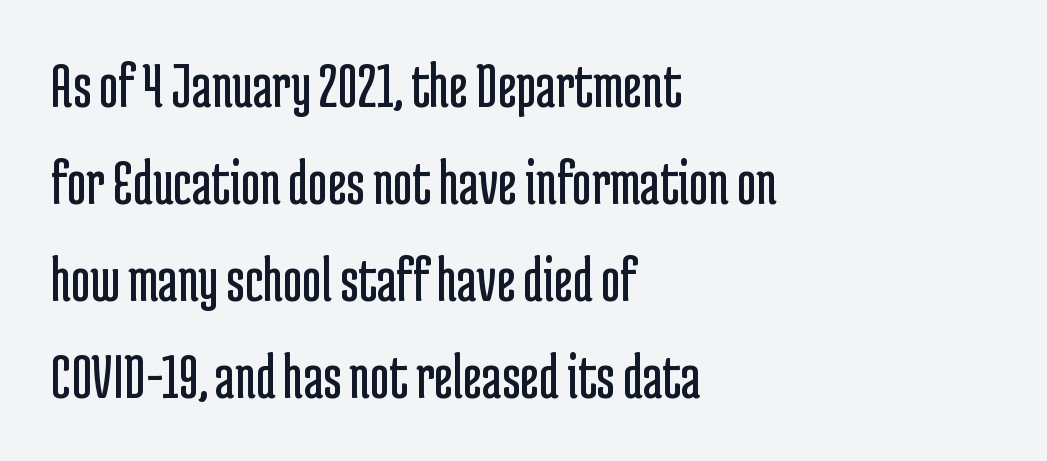
{"serif": "no", "italic": "no", "bold": "no", "weight": "regular", "width": "condensed", "stroke_contrast": "low", "x_height": "medium", "monospaced": "no", "underline": "no", "align": "left", "line_spacing": "normal", "line_spacing_ratio": 1.47, "letter_spacing": "normal", "letter_spacing_em": 0.0, "glyph_px": 66}
